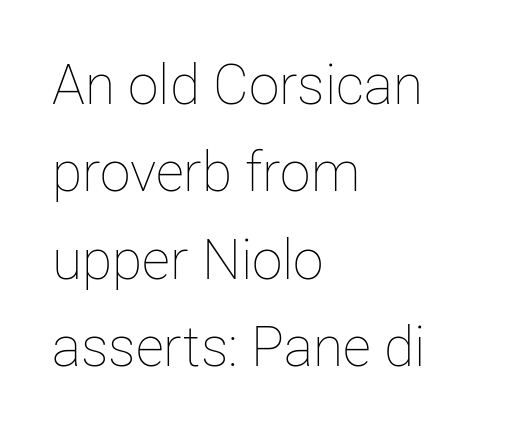
The image shows 55 px thin type, upright; set left-aligned, normal line spacing (1.59x), normal letter spacing, not underlined; low stroke contrast and a medium x-height.
